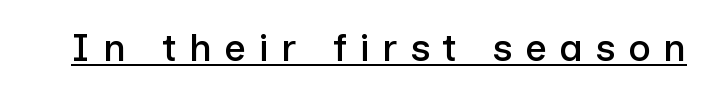
The image shows 39 px sans-serif type, upright; set unusually wide letter spacing (+0.31 em), underlined; low stroke contrast and a medium x-height.
